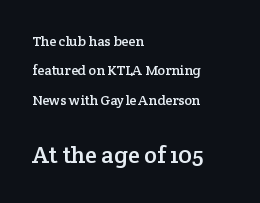
Short and long lines alike share a common starting point at left. Words float on clear page, feet unadorned. Vertically, the passage feels expansive, rows floating well apart. The letterforms sit shoulder to shoulder at normal distance. The designer gave the closing block more size than the opening block. If you drew a line through each stem, it would be perfectly vertical.
